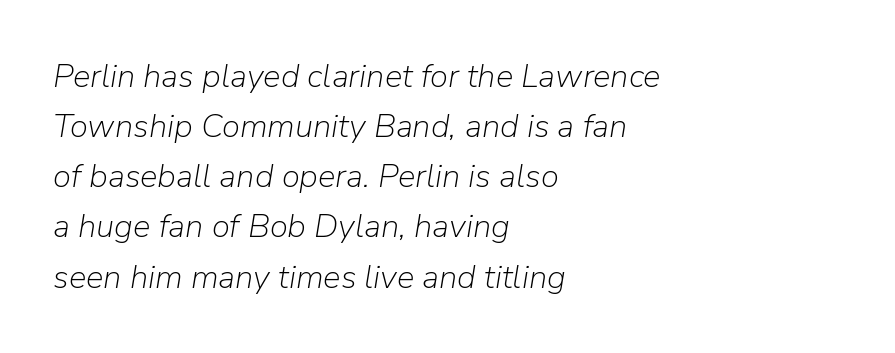
Q: Is the text bold? A: No.
Q: Is the text italic (slanted)? A: Yes, it leans right by about 9 degrees.
Q: Is the text underlined? A: No.
Q: How is the paragraph aligned? A: Left-aligned.
Q: Is the spacing between letters normal or unusually wide? A: Normal.
Q: Is the spacing between lines tight, normal or loose? A: Normal.
Q: Width (condensed, normal, or wide)? A: Normal.
Q: Stroke contrast? A: Low.
Q: x-height? A: Medium.
Q: Monospaced? A: No.
